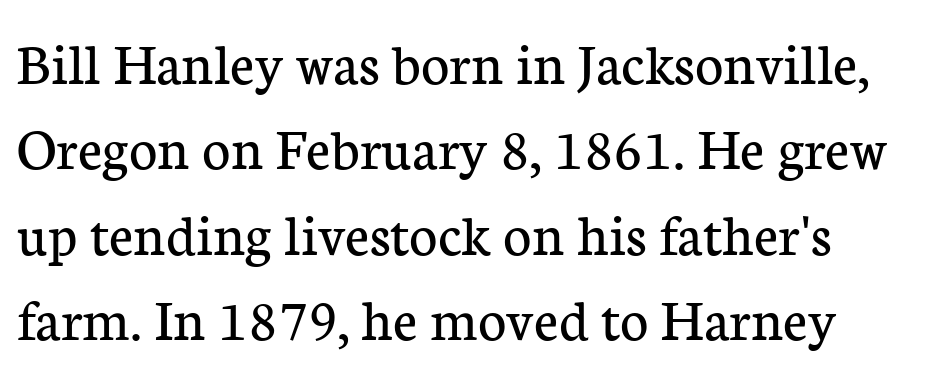
The passage shown is not bold in any degree. Leading matches the norm, producing a regular column. Words appear dense and cohesive because spacing is normal. Notice how the stems are strictly vertical — no italics here. The glyphs are unaccompanied by any horizontal stroke below them. This is serif lettering, the kind often seen in printed books.
